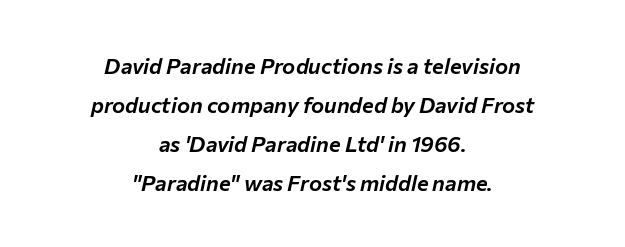
Q: Is the text italic (slanted)? A: Yes, it leans right by about 12 degrees.
Q: Is the text underlined? A: No.
Q: How is the paragraph aligned? A: Centered.
Q: Is the spacing between letters normal or unusually wide? A: Normal.
